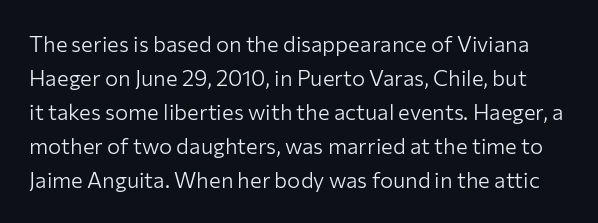
Q: Is the text bold? A: No.
Q: Is the text italic (slanted)? A: No, it is upright.
Q: Is the text underlined? A: No.
Q: Is the spacing between letters normal or unusually wide? A: Normal.
Q: Is the spacing between lines tight, normal or loose? A: Normal.
